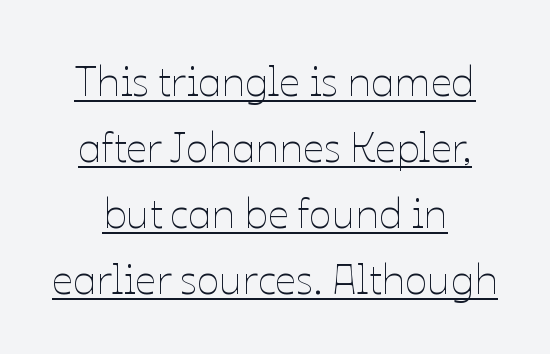
{"italic": "no", "bold": "no", "weight": "thin", "width": "normal", "stroke_contrast": "low", "x_height": "medium", "monospaced": "no", "underline": "yes", "line_spacing": "normal", "line_spacing_ratio": 1.57, "letter_spacing": "normal", "letter_spacing_em": 0.0, "glyph_px": 42}
